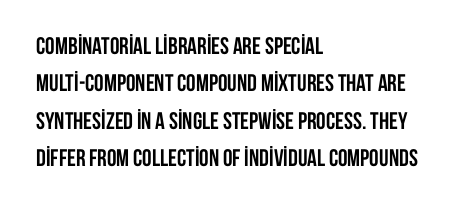
Q: Is the text bold? A: Yes.
Q: Is the text italic (slanted)? A: No, it is upright.
Q: Is the text underlined? A: No.
Q: How is the paragraph aligned? A: Left-aligned.
Q: Is the spacing between letters normal or unusually wide? A: Normal.
Q: Is the spacing between lines tight, normal or loose? A: Normal.
